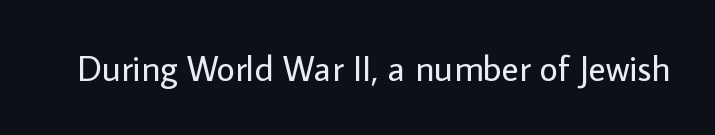
The image shows 36 px regular-weight sans-serif type, upright; set normal letter spacing, not underlined; low stroke contrast and a medium x-height.
